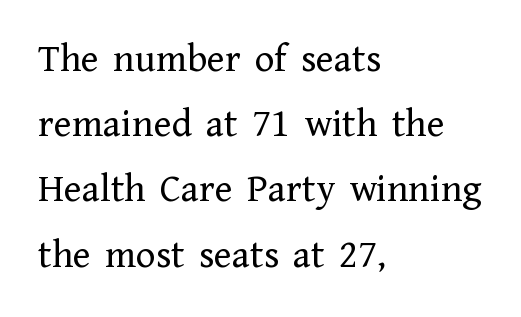
Does the leading feel generous? No, just average. Here the glyphs are tracked normally, forming tight word shapes. Proportional: the letters do not fall into vertical columns. Serifs: yes, visible at the terminals of the letterforms. A typesetter would mark this as roman, not italic.
